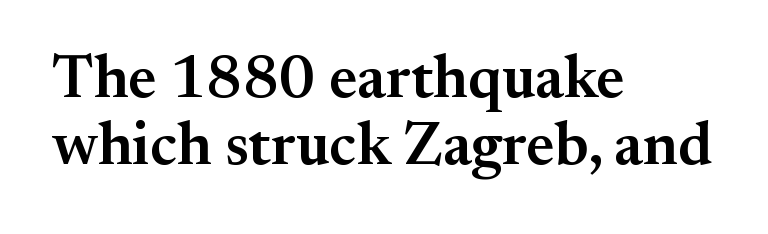
{"serif": "yes", "italic": "no", "bold": "semi", "weight": "semibold", "width": "normal", "stroke_contrast": "medium", "x_height": "small", "monospaced": "no", "underline": "no", "align": "left", "line_spacing": "tight", "line_spacing_ratio": 1.1, "letter_spacing": "normal", "letter_spacing_em": 0.0, "glyph_px": 61}
